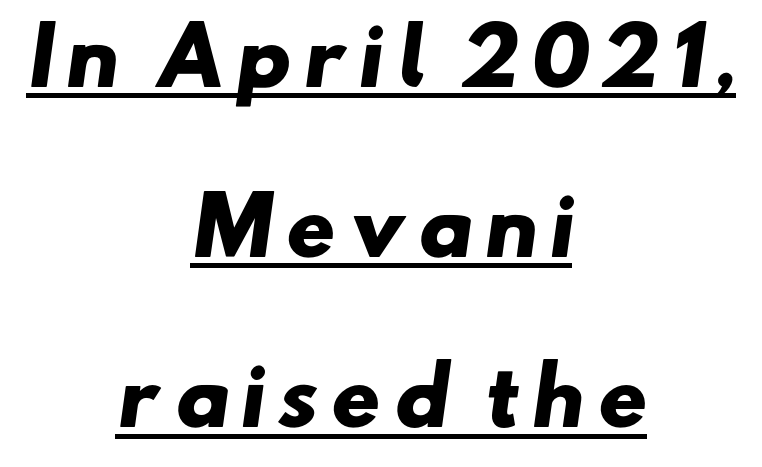
{"serif": "no", "bold": "yes", "weight": "heavy", "width": "wide", "stroke_contrast": "low", "x_height": "small", "monospaced": "no", "underline": "yes", "align": "center", "line_spacing": "loose", "line_spacing_ratio": 2.21, "glyph_px": 77}
